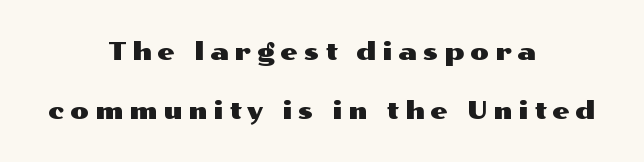
The letters stand straight up with perfectly vertical stems. Loose tracking; the words dissolve into strings of separated letters. The glyphs are unaccompanied by any horizontal stroke below them. Students, observe: this is what heavily led, spacious text looks like. Leftover space on each line is divided equally before and after the words.
